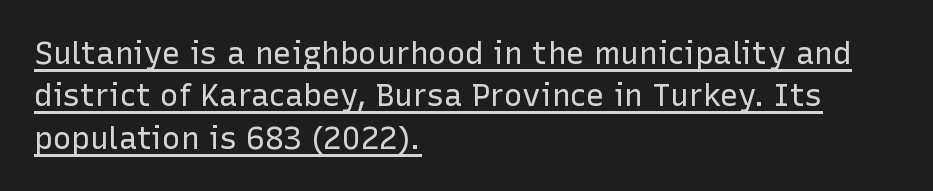
{"serif": "no", "italic": "no", "bold": "no", "weight": "regular", "width": "normal", "stroke_contrast": "low", "x_height": "medium", "monospaced": "no", "underline": "yes", "align": "left", "line_spacing": "normal", "line_spacing_ratio": 1.37, "letter_spacing": "normal", "letter_spacing_em": 0.0, "glyph_px": 31}
